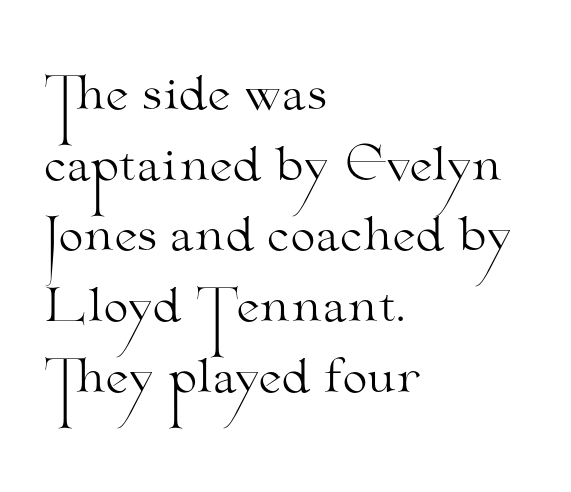
Q: Is the text bold? A: No.
Q: Is the text italic (slanted)? A: No, it is upright.
Q: Is the typeface a serif or a sans-serif typeface? A: Serif.
Q: Is the text underlined? A: No.
Q: How is the paragraph aligned? A: Left-aligned.
Q: Is the spacing between letters normal or unusually wide? A: Normal.
Q: Is the spacing between lines tight, normal or loose? A: Normal.
Q: Width (condensed, normal, or wide)? A: Wide.
Q: Stroke contrast? A: Medium.
Q: x-height? A: Small.
Q: Monospaced? A: No.
